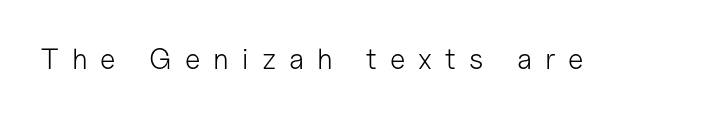
{"serif": "no", "italic": "no", "bold": "no", "weight": "light", "width": "normal", "stroke_contrast": "low", "x_height": "medium", "monospaced": "no", "underline": "no", "letter_spacing": "wide", "letter_spacing_em": 0.45, "glyph_px": 29}
